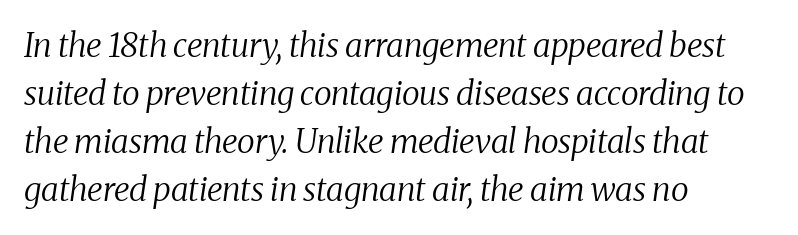
Q: Is the text bold? A: No.
Q: Is the text italic (slanted)? A: Yes, it leans right by about 8 degrees.
Q: Is the typeface a serif or a sans-serif typeface? A: Serif.
Q: Is the text underlined? A: No.
Q: How is the paragraph aligned? A: Left-aligned.
Q: Is the spacing between letters normal or unusually wide? A: Normal.
Q: Is the spacing between lines tight, normal or loose? A: Normal.
Q: Width (condensed, normal, or wide)? A: Normal.
Q: Stroke contrast? A: Medium.
Q: x-height? A: Medium.
Q: Monospaced? A: No.
